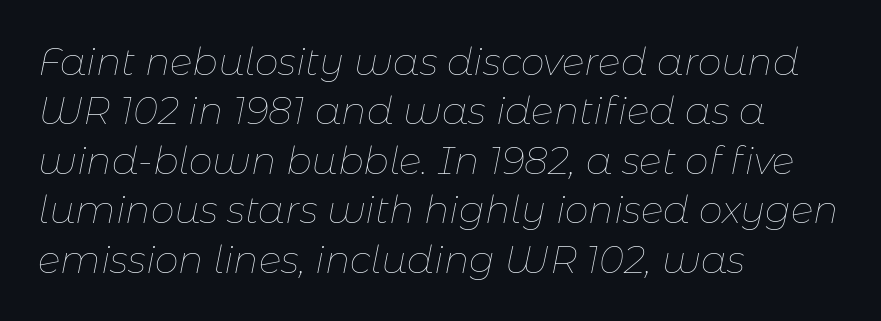
{"italic": "yes", "lean": "right", "slant_degrees": 11, "bold": "no", "weight": "thin", "width": "normal", "stroke_contrast": "low", "x_height": "medium", "monospaced": "no", "underline": "no", "align": "left", "line_spacing": "normal", "line_spacing_ratio": 1.3, "letter_spacing": "normal", "letter_spacing_em": 0.0, "glyph_px": 38}
